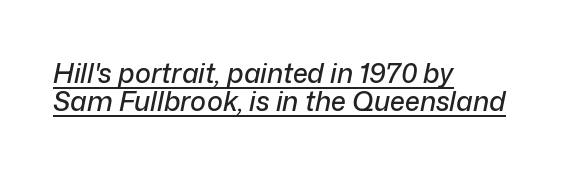
The image shows 27 px text type, italic (leaning right); set left-aligned, tight line spacing (1.04x), normal letter spacing, underlined.
